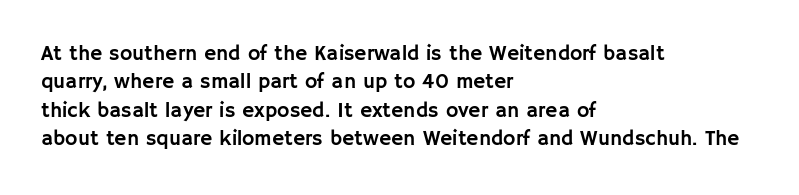
Posture: upright roman. The foot of each line stays bare and open. The passage shown stacks its lines at a standard gap. Alignment: flush left. The horizontal fit of the characters is conventional and even.
